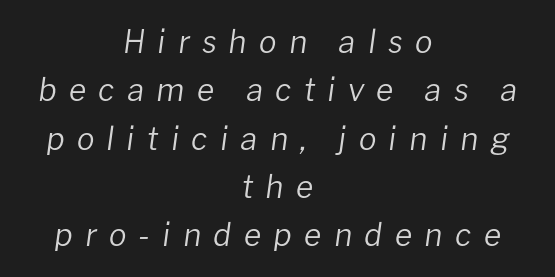
Q: Is the text bold? A: No.
Q: Is the text italic (slanted)? A: Yes, it leans right by about 8 degrees.
Q: Is the text underlined? A: No.
Q: How is the paragraph aligned? A: Centered.
Q: Is the spacing between letters normal or unusually wide? A: Unusually wide.
Q: Is the spacing between lines tight, normal or loose? A: Normal.
Q: Width (condensed, normal, or wide)? A: Normal.
Q: Stroke contrast? A: Low.
Q: x-height? A: Medium.
Q: Monospaced? A: No.
